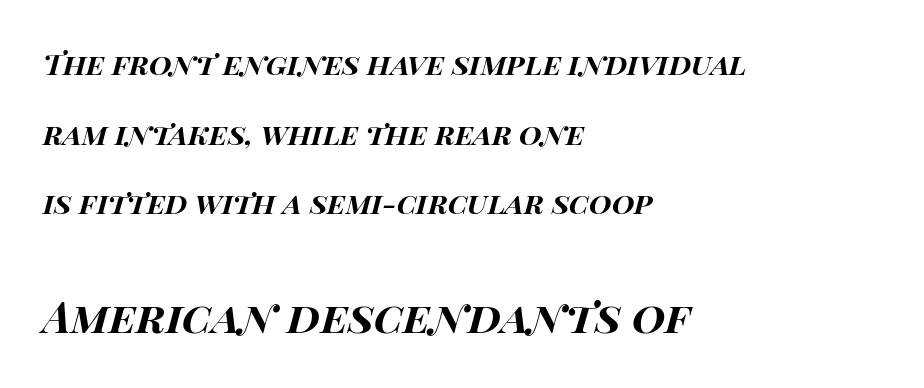
{"italic": "yes", "lean": "right", "slant_degrees": 15, "bold": "yes", "weight": "bold", "width": "wide", "stroke_contrast": "high", "x_height": "large", "monospaced": "no", "underline": "no", "align": "left", "line_spacing": "loose", "line_spacing_ratio": 2.4, "letter_spacing": "normal", "letter_spacing_em": 0.0, "larger_block": "second", "size_ratio": 1.48, "glyph_px": 43}
